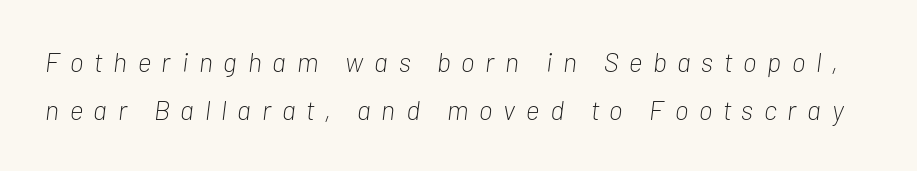
{"italic": "yes", "lean": "right", "slant_degrees": 7, "bold": "no", "underline": "no", "line_spacing_ratio": 1.77, "letter_spacing": "wide", "letter_spacing_em": 0.4, "glyph_px": 27}
